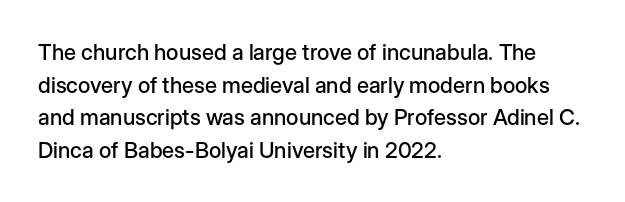
Q: Is the text italic (slanted)? A: No, it is upright.
Q: Is the text underlined? A: No.
Q: How is the paragraph aligned? A: Left-aligned.
Q: Is the spacing between letters normal or unusually wide? A: Normal.
Q: Is the spacing between lines tight, normal or loose? A: Normal.
